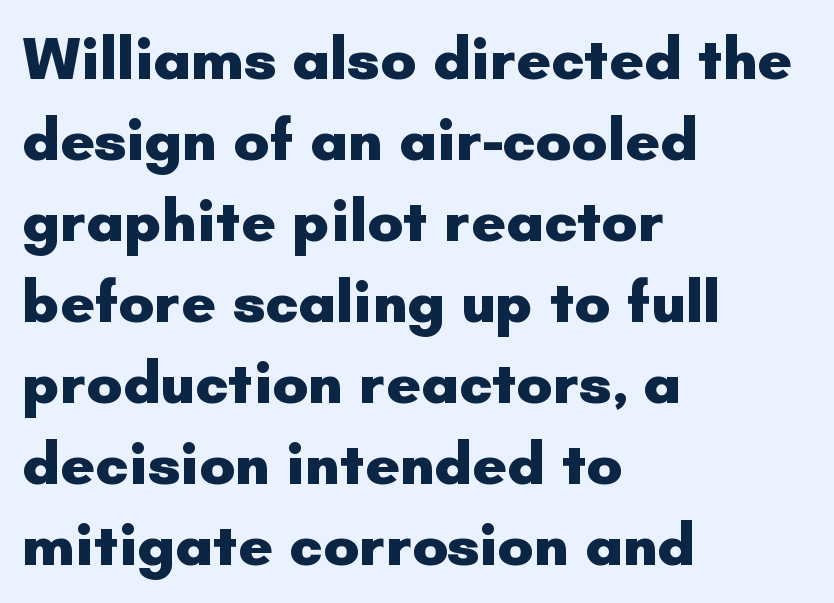
{"serif": "no", "italic": "no", "bold": "yes", "weight": "heavy", "width": "normal", "stroke_contrast": "low", "x_height": "small", "monospaced": "no", "underline": "no", "align": "left", "line_spacing": "normal", "line_spacing_ratio": 1.35, "letter_spacing": "normal", "letter_spacing_em": 0.0, "glyph_px": 60}
